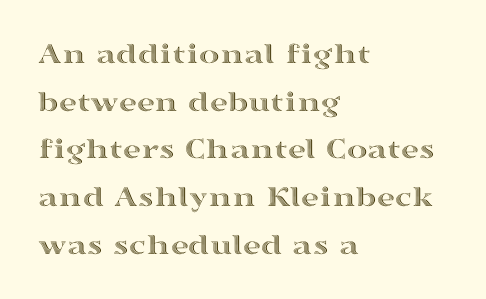
Q: Is the text italic (slanted)? A: No, it is upright.
Q: Is the text underlined? A: No.
Q: How is the paragraph aligned? A: Left-aligned.
Q: Is the spacing between letters normal or unusually wide? A: Normal.
Q: Is the spacing between lines tight, normal or loose? A: Normal.
Q: Width (condensed, normal, or wide)? A: Wide.
Q: x-height? A: Medium.
Q: Monospaced? A: No.
